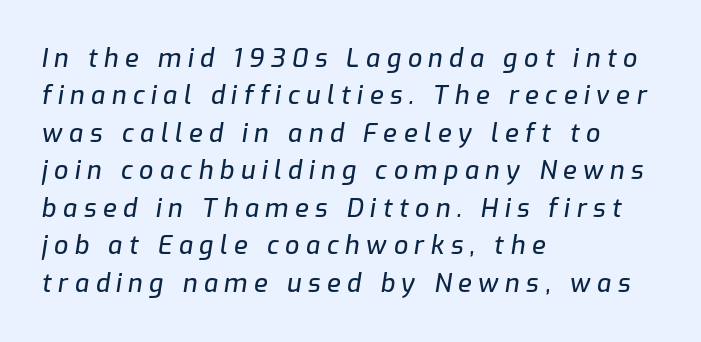
The specimen reads as italic at a glance. Honestly, the row spacing looks completely unremarkable. The text block is weighted toward the left margin, trailing off unevenly rightward. This rendering features lettering with no underline. The type is letterspaced generously, with wide tracking.
